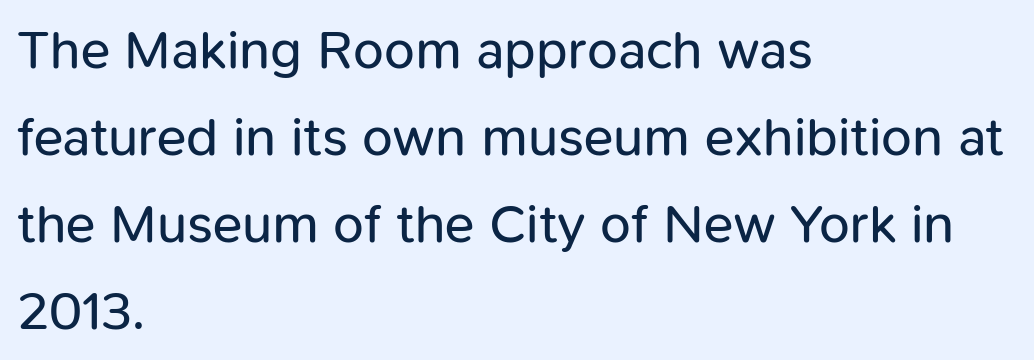
Words float on clear page, feet unadorned. Leading matches the norm, producing a regular column. Are there feet on the stems? There aren't — it's a sans. Tracking here is standard; glyphs follow each other at the usual distance. Quick note: not italic, upright.
